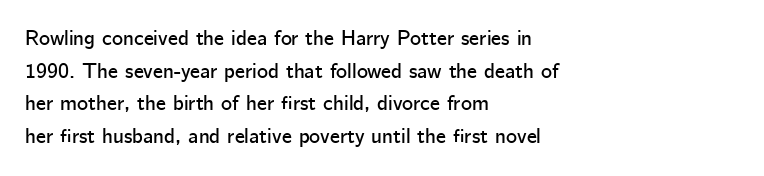
Q: Is the text italic (slanted)? A: No, it is upright.
Q: Is the text underlined? A: No.
Q: How is the paragraph aligned? A: Left-aligned.
Q: Is the spacing between letters normal or unusually wide? A: Normal.
Q: Is the spacing between lines tight, normal or loose? A: Normal.
